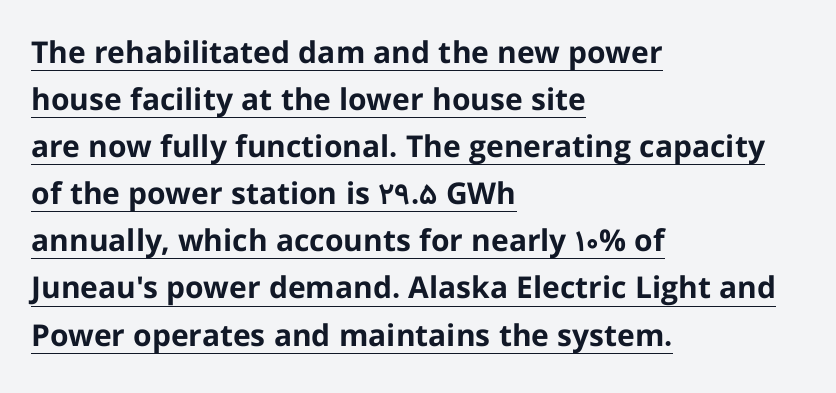
The image shows 30 px bold sans-serif type, upright; set left-aligned, normal line spacing (1.57x), normal letter spacing, underlined; low stroke contrast and a medium x-height.
